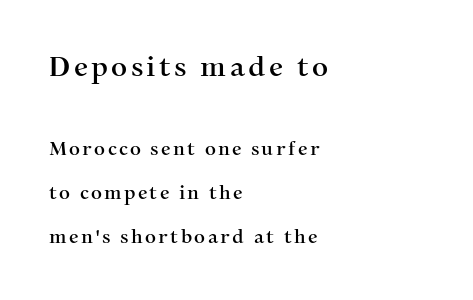
Q: Is the text italic (slanted)? A: No, it is upright.
Q: Is the typeface a serif or a sans-serif typeface? A: Serif.
Q: Is the text underlined? A: No.
Q: How is the paragraph aligned? A: Left-aligned.
Q: Is the spacing between lines tight, normal or loose? A: Loose.
Q: Which block of text is set in a larger size, the first (top) or the second (bottom)? A: The first (top) one.
Q: Width (condensed, normal, or wide)? A: Normal.
Q: Stroke contrast? A: Medium.
Q: x-height? A: Medium.
Q: Monospaced? A: No.
